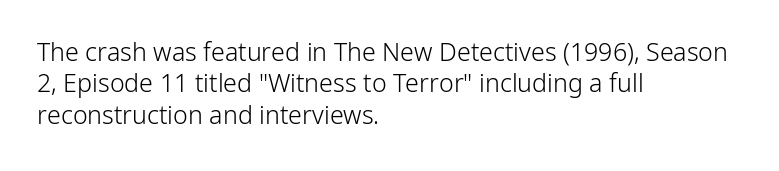
{"italic": "no", "bold": "no", "underline": "no", "align": "left", "line_spacing": "normal", "line_spacing_ratio": 1.26, "letter_spacing": "normal", "letter_spacing_em": 0.0, "glyph_px": 25}
